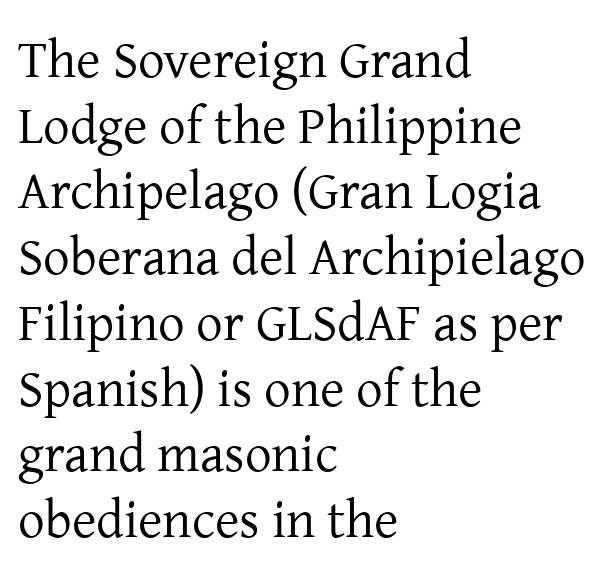
{"serif": "yes", "italic": "no", "bold": "no", "weight": "regular", "width": "normal", "stroke_contrast": "low", "x_height": "medium", "monospaced": "no", "underline": "no", "align": "left", "line_spacing_ratio": 1.24, "letter_spacing": "normal", "letter_spacing_em": 0.0, "glyph_px": 53}
